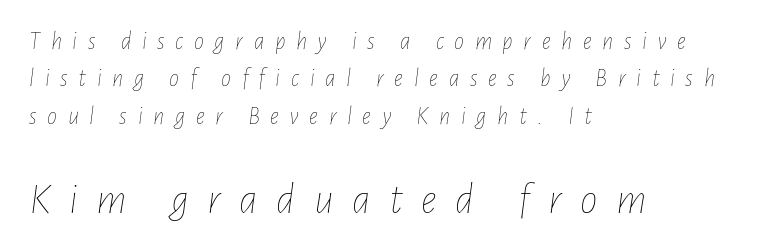
Q: Is the text bold? A: No.
Q: Is the text italic (slanted)? A: Yes, it leans right by about 7 degrees.
Q: Is the text underlined? A: No.
Q: How is the paragraph aligned? A: Left-aligned.
Q: Is the spacing between letters normal or unusually wide? A: Unusually wide.
Q: Is the spacing between lines tight, normal or loose? A: Normal.
Q: Which block of text is set in a larger size, the first (top) or the second (bottom)? A: The second (bottom) one.
Q: Width (condensed, normal, or wide)? A: Condensed.
Q: Stroke contrast? A: Low.
Q: x-height? A: Medium.
Q: Monospaced? A: No.
